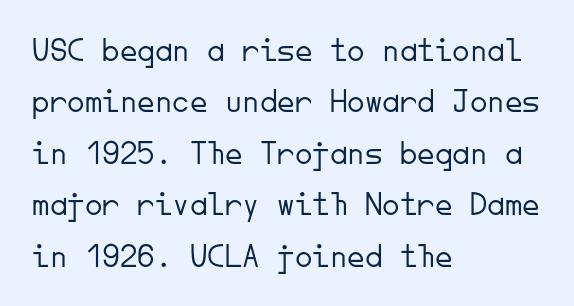
The typeface chosen for these lines omits serifs. Vertical stems look standard width or narrower in stroke. You could call the tracking neutral — neither tight nor loose. Ascenders rise straight up at ninety degrees.
